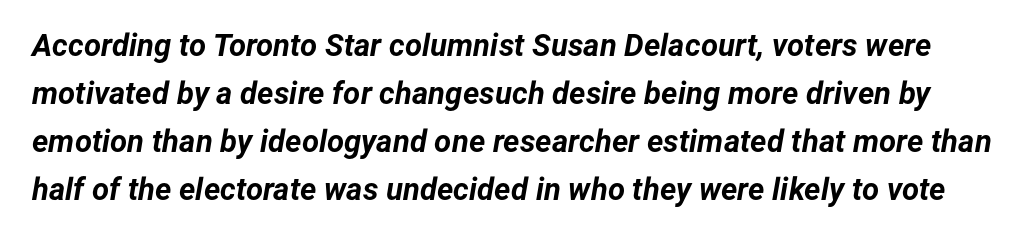
{"italic": "yes", "lean": "right", "slant_degrees": 12, "bold": "yes", "weight": "bold", "width": "normal", "stroke_contrast": "low", "x_height": "medium", "monospaced": "no", "underline": "no", "line_spacing": "normal", "line_spacing_ratio": 1.55, "letter_spacing": "normal", "letter_spacing_em": 0.0, "glyph_px": 31}
